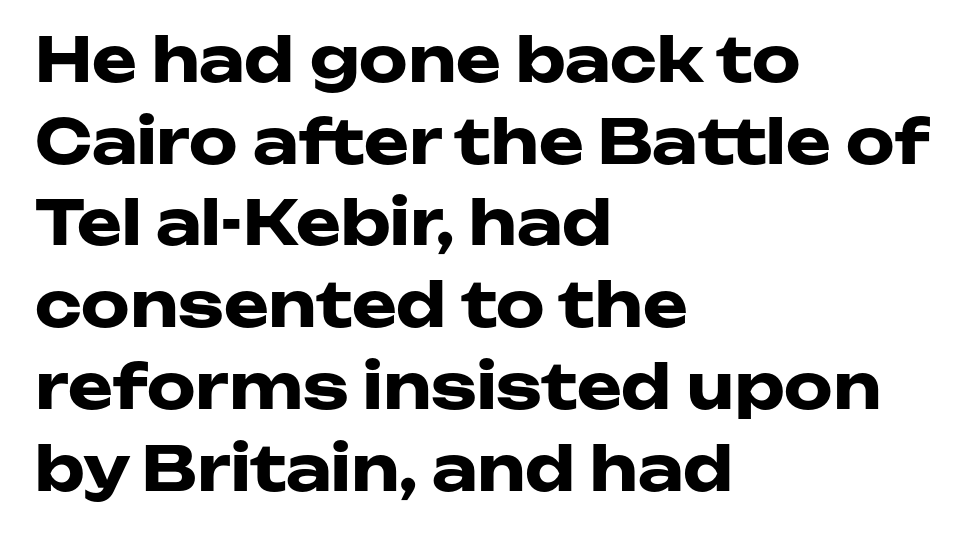
This is the regular roman posture of the typeface. Students, note that the glyphs here touch the page at normal intervals. Plain, unruled lines of type. Heavy, bold letterforms.
